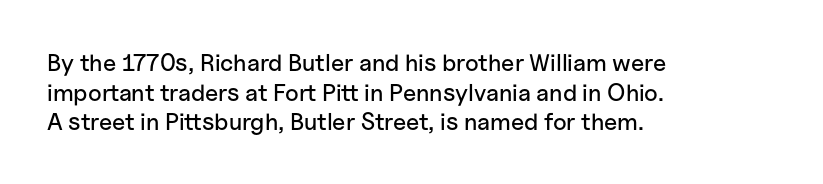
The image shows 24 px text type, upright; set left-aligned, line spacing 1.23x, normal letter spacing, not underlined.
